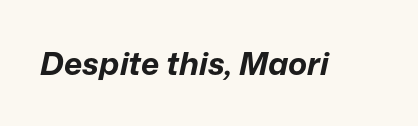
Designer's note — italics engaged. Does extra space separate the letters? No, they use regular spacing. I'd describe the lettering as bold — thick and assertive. Each letter keeps its own natural width here, so spacing adapts to shape.
